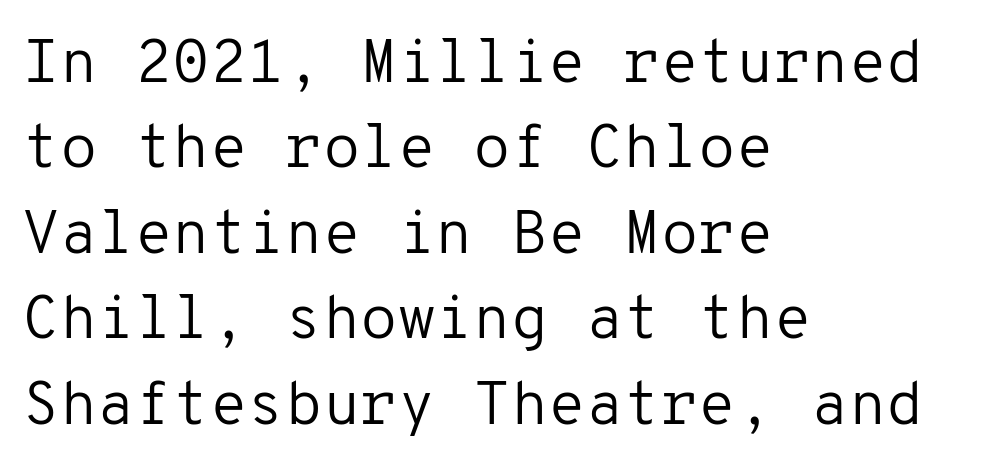
{"serif": "no", "italic": "no", "bold": "no", "weight": "regular", "width": "normal", "stroke_contrast": "low", "x_height": "medium", "monospaced": "yes", "underline": "no", "align": "left", "line_spacing": "normal", "line_spacing_ratio": 1.4, "letter_spacing": "normal", "letter_spacing_em": 0.0, "glyph_px": 61}
